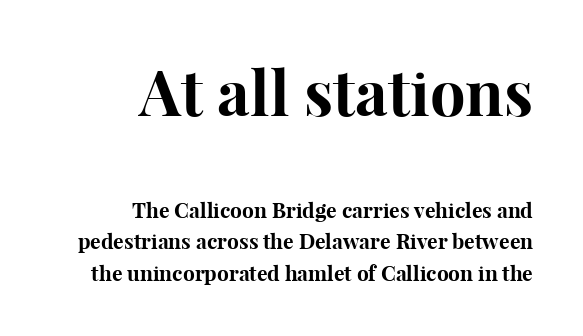
Strokes here are thick enough to call this a true bold. Visually, the top section dominates because its glyphs are scaled up. Inter-character spacing is left at the font's built-in metrics. Quick note: underline off. Regarding serifs, this sample has them.
